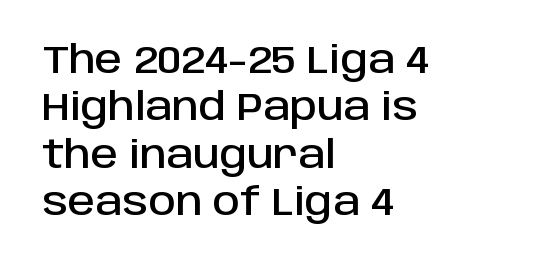
Q: Is the text italic (slanted)? A: No, it is upright.
Q: Is the typeface a serif or a sans-serif typeface? A: Sans-serif.
Q: Is the text underlined? A: No.
Q: How is the paragraph aligned? A: Left-aligned.
Q: Is the spacing between letters normal or unusually wide? A: Normal.
Q: Is the spacing between lines tight, normal or loose? A: Normal.
Q: Width (condensed, normal, or wide)? A: Normal.
Q: Stroke contrast? A: Low.
Q: x-height? A: Large.
Q: Monospaced? A: No.
